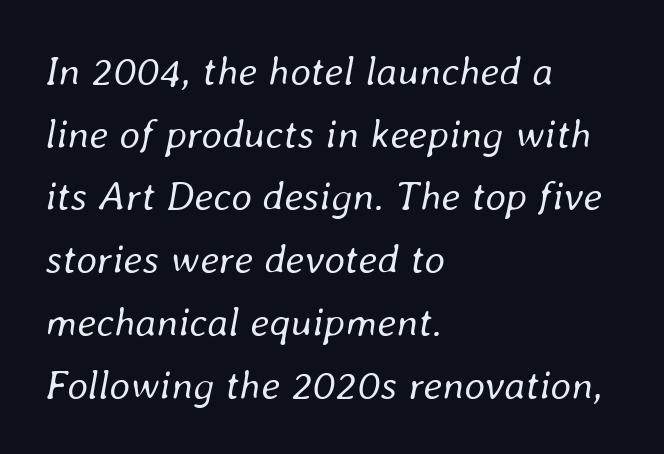
Q: Is the text bold? A: No.
Q: Is the text italic (slanted)? A: Yes, it leans right by about 8 degrees.
Q: Is the text underlined? A: No.
Q: How is the paragraph aligned? A: Left-aligned.
Q: Is the spacing between letters normal or unusually wide? A: Normal.
Q: Is the spacing between lines tight, normal or loose? A: Normal.
Q: Width (condensed, normal, or wide)? A: Normal.
Q: Stroke contrast? A: Low.
Q: x-height? A: Medium.
Q: Monospaced? A: No.
